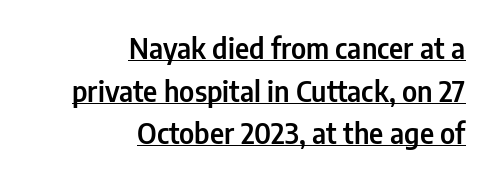
The image shows 28 px condensed sans-serif type, upright; set right-aligned, normal line spacing (1.52x), normal letter spacing, underlined; low stroke contrast and a medium x-height.
